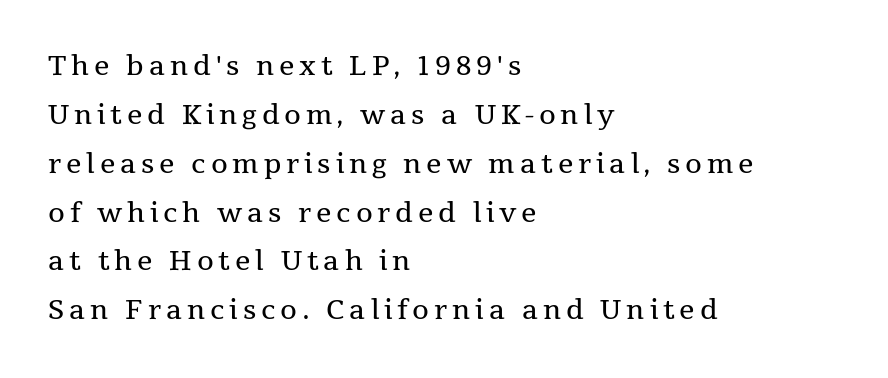
{"italic": "no", "bold": "no", "underline": "no", "align": "left", "line_spacing_ratio": 1.81, "glyph_px": 27}
